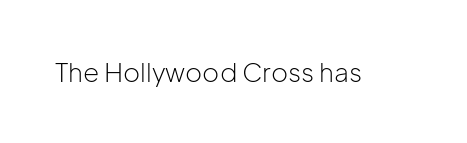
{"italic": "no", "bold": "no", "underline": "no", "letter_spacing": "normal", "letter_spacing_em": 0.0, "glyph_px": 26}
